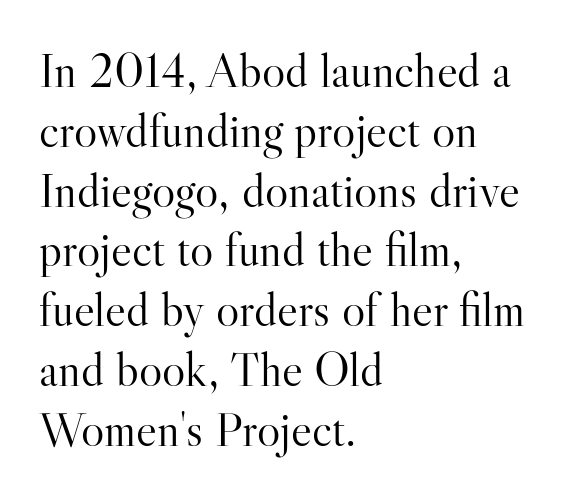
The image shows 49 px light serif type, upright; set left-aligned, line spacing 1.22x, normal letter spacing, not underlined; high stroke contrast and a small x-height.
